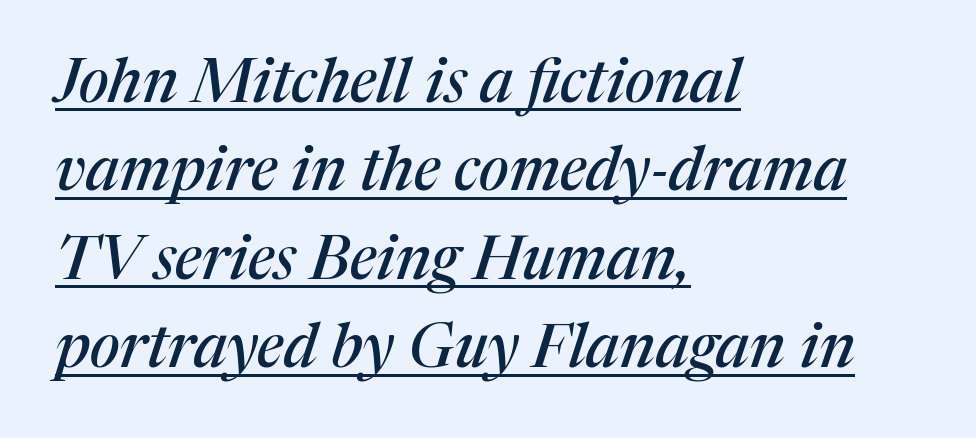
The image shows 61 px serif type, italic (leaning right); set left-aligned, normal line spacing (1.45x), normal letter spacing, underlined; medium stroke contrast and a medium x-height.
